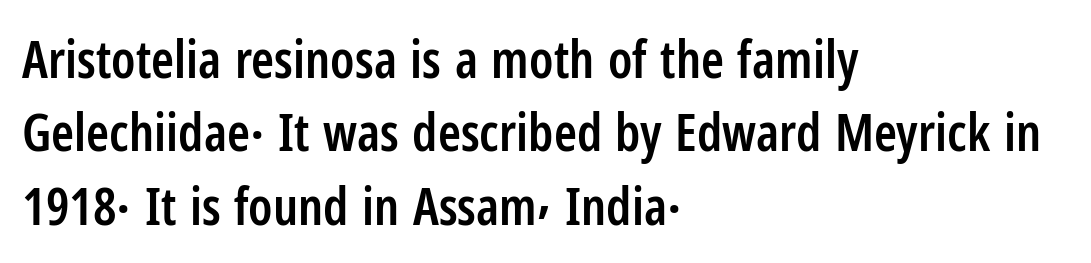
The image shows 52 px semibold, condensed sans-serif type, upright; set left-aligned, normal line spacing (1.41x), normal letter spacing, not underlined; low stroke contrast and a medium x-height.
